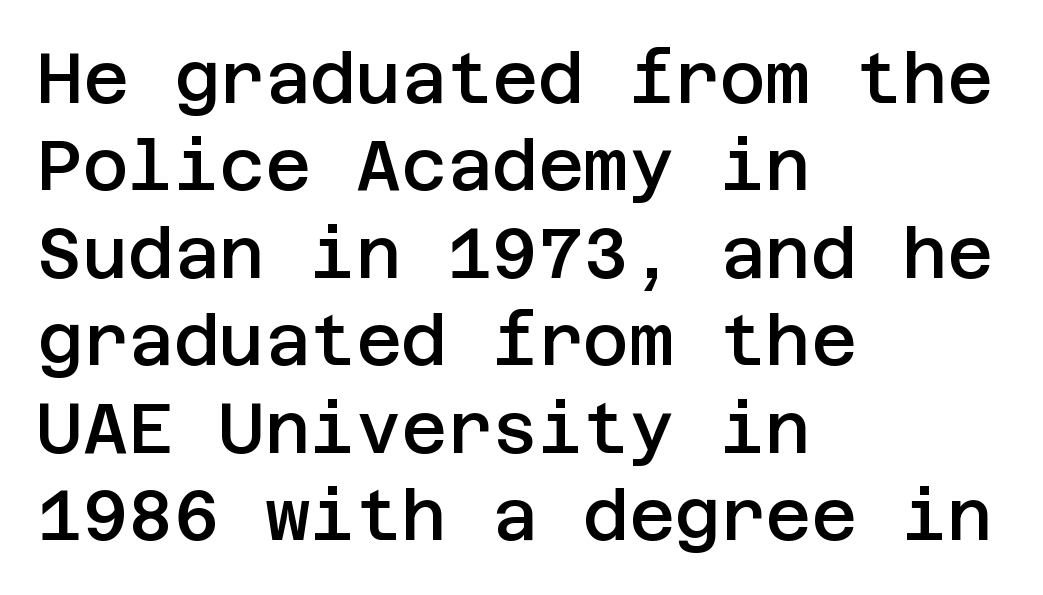
The image shows 70 px semibold sans-serif type, upright; set left-aligned, normal line spacing (1.25x), normal letter spacing, not underlined; low stroke contrast and a large x-height.
